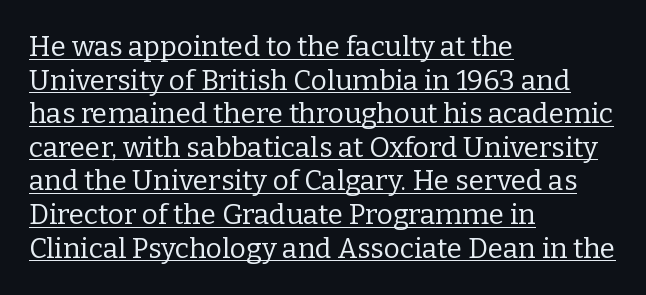
Italic: no, the glyphs are upright roman. Horizontal alignment here is leftward, the default for most running prose. Think of a printed novel: that variable character pitch is what you see here. This is not heavy type; no bold has been used. Letterform terminals end in serifs throughout the passage. The string is rendered with underlining switched on.
